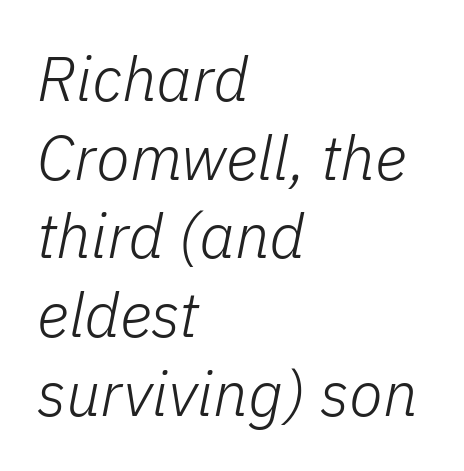
The face used here is proportionally spaced, like ordinary book or web type. What stands out about the letter spacing? Nothing — it is the standard amount. Each stroke keeps to a modest, everyday thickness or less. The text carries the slant typical of an italic or oblique font. The area under the type is left untouched. Whoever set this chose a conventional vertical rhythm.
